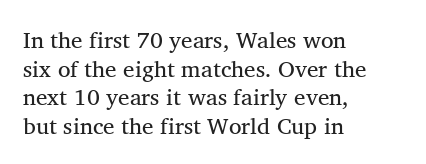
The lines sit at an ordinary, default distance from one another. The text block is weighted toward the left margin, trailing off unevenly rightward. Tracking value appears to be zero — textbook default spacing. Has an underline been added? It has not. Stroke mass is kept to a normal reading level or below.
